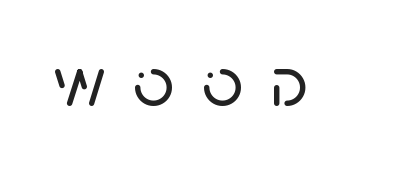
The image shows 71 px sans-serif type, upright; set unusually wide letter spacing (+0.38 em), not underlined; low stroke contrast and a large x-height.
